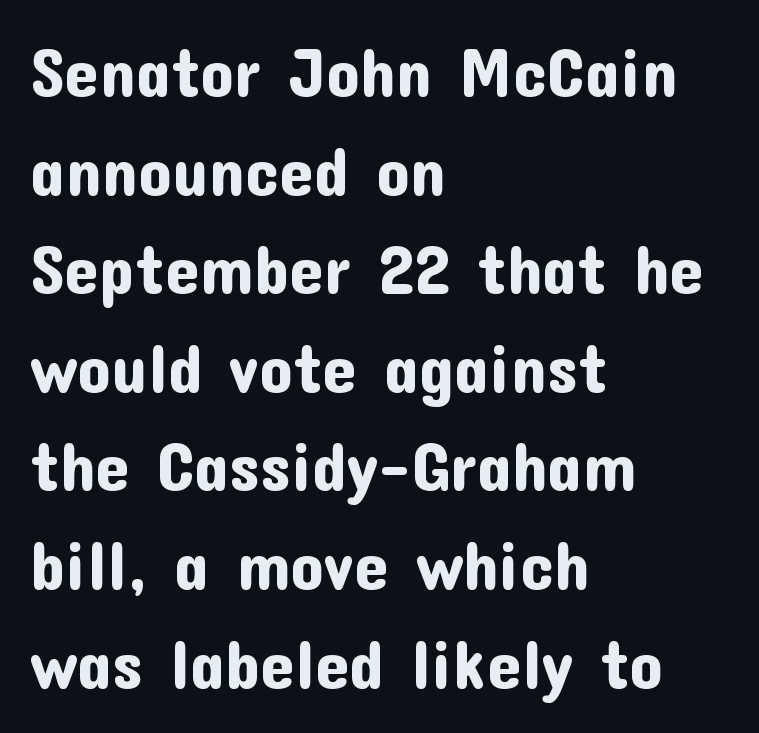
Q: Is the text italic (slanted)? A: No, it is upright.
Q: Is the typeface a serif or a sans-serif typeface? A: Sans-serif.
Q: Is the text underlined? A: No.
Q: How is the paragraph aligned? A: Left-aligned.
Q: Is the spacing between letters normal or unusually wide? A: Normal.
Q: Is the spacing between lines tight, normal or loose? A: Normal.
Q: Width (condensed, normal, or wide)? A: Normal.
Q: Stroke contrast? A: Low.
Q: x-height? A: Medium.
Q: Monospaced? A: No.
